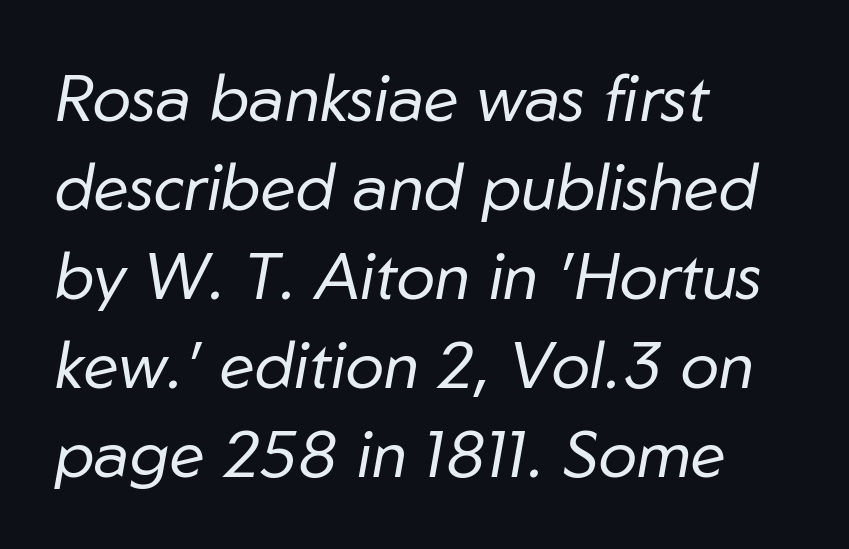
On a weight scale, this lands at 450 or below. Vertically, the passage feels balanced, rows spaced as you'd expect. Leftover space on each line is placed entirely after the last word. Italic: yes, the glyphs are oblique.
